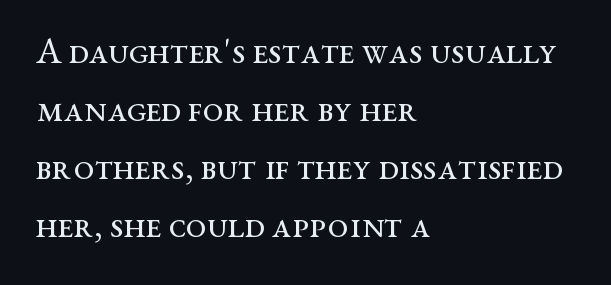
{"serif": "yes", "italic": "no", "bold": "no", "weight": "regular", "width": "wide", "stroke_contrast": "medium", "x_height": "medium", "monospaced": "no", "underline": "no", "align": "left", "line_spacing": "normal", "line_spacing_ratio": 1.57, "letter_spacing": "normal", "letter_spacing_em": 0.0, "glyph_px": 37}
